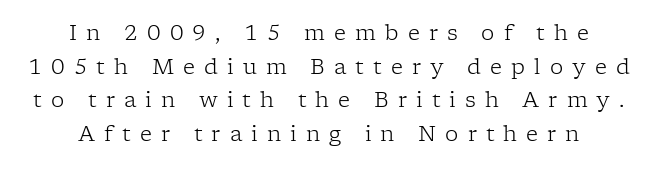
Q: Is the text bold? A: No.
Q: Is the text italic (slanted)? A: No, it is upright.
Q: Is the text underlined? A: No.
Q: How is the paragraph aligned? A: Centered.
Q: Is the spacing between letters normal or unusually wide? A: Unusually wide.
Q: Is the spacing between lines tight, normal or loose? A: Normal.
